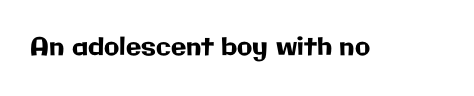
If you drew a line through each stem, it would be perfectly vertical. Characters follow at the spacing the type designer built in. The words here are not underlined.
